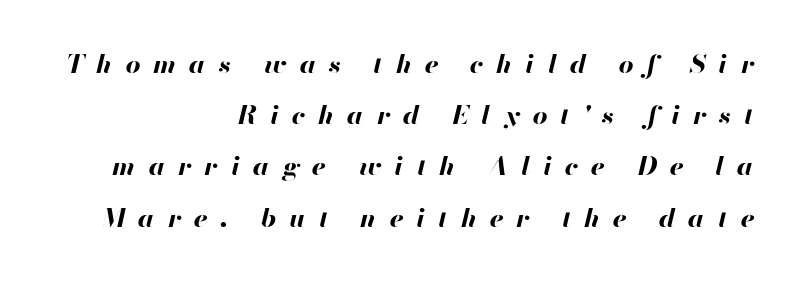
Characters are canted at an angle relative to the baseline's perpendicular. Between one letter and the next there's a generous, obvious gap. The specimen omits any rule beneath the text block's lines. This sample is right-justified, so line beginnings fall wherever the words allow.
